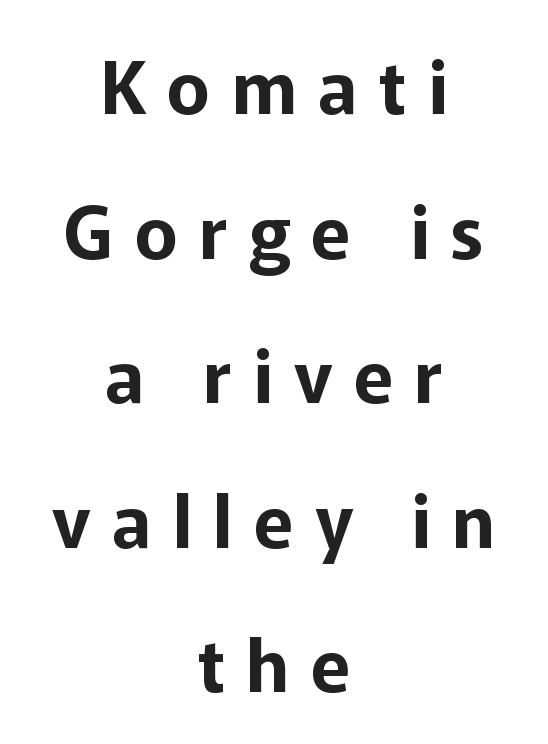
Q: Is the text italic (slanted)? A: No, it is upright.
Q: Is the typeface a serif or a sans-serif typeface? A: Sans-serif.
Q: Is the text underlined? A: No.
Q: How is the paragraph aligned? A: Centered.
Q: Is the spacing between letters normal or unusually wide? A: Unusually wide.
Q: Is the spacing between lines tight, normal or loose? A: Loose.
Q: Width (condensed, normal, or wide)? A: Normal.
Q: Stroke contrast? A: Low.
Q: x-height? A: Medium.
Q: Monospaced? A: No.
